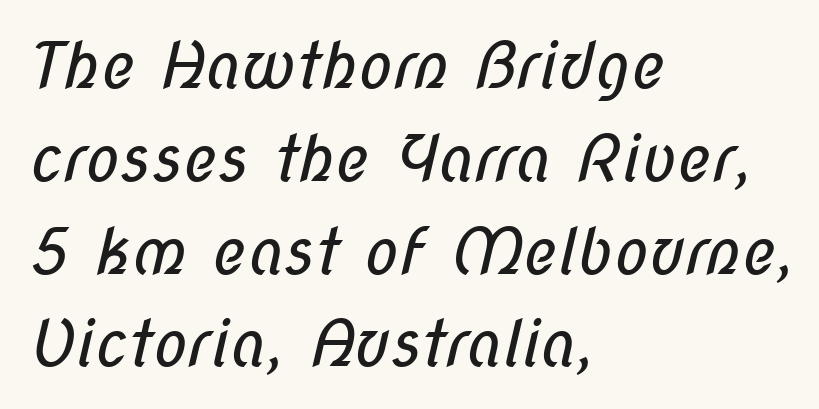
Q: Is the text bold? A: No.
Q: Is the typeface a serif or a sans-serif typeface? A: Sans-serif.
Q: Is the text underlined? A: No.
Q: How is the paragraph aligned? A: Left-aligned.
Q: Is the spacing between letters normal or unusually wide? A: Normal.
Q: Is the spacing between lines tight, normal or loose? A: Normal.
Q: Width (condensed, normal, or wide)? A: Condensed.
Q: Stroke contrast? A: Low.
Q: x-height? A: Medium.
Q: Monospaced? A: No.
